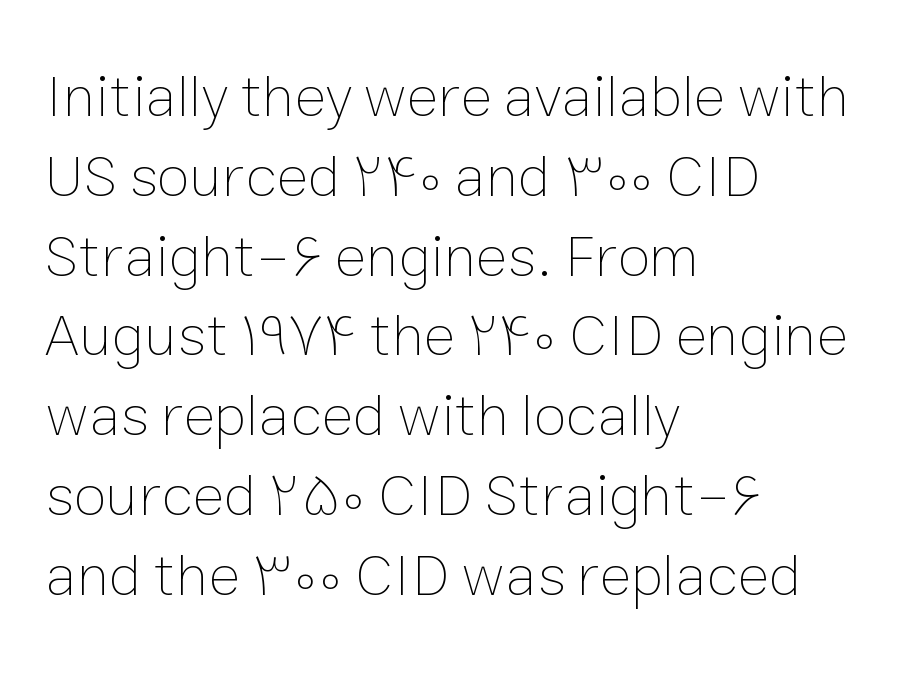
{"italic": "no", "bold": "no", "weight": "thin", "width": "normal", "stroke_contrast": "low", "x_height": "medium", "monospaced": "no", "underline": "no", "align": "left", "line_spacing": "normal", "line_spacing_ratio": 1.33, "letter_spacing": "normal", "letter_spacing_em": 0.0, "glyph_px": 60}
